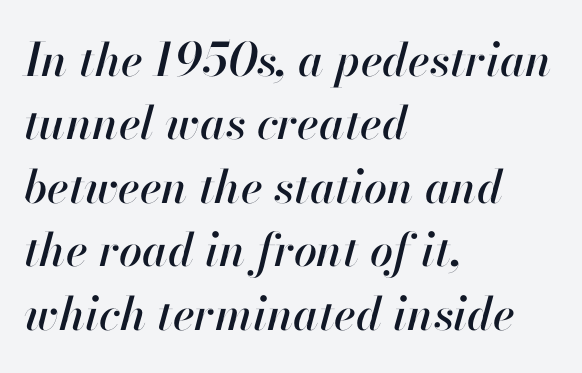
{"italic": "yes", "lean": "right", "slant_degrees": 13, "width": "normal", "stroke_contrast": "high", "x_height": "small", "monospaced": "no", "underline": "no", "align": "left", "line_spacing": "normal", "line_spacing_ratio": 1.38, "letter_spacing": "normal", "letter_spacing_em": 0.0, "glyph_px": 46}
